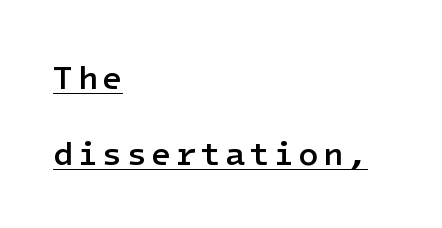
Q: Is the text bold? A: Semi-bold.
Q: Is the text italic (slanted)? A: No, it is upright.
Q: Is the typeface a serif or a sans-serif typeface? A: Sans-serif.
Q: Is the text underlined? A: Yes.
Q: How is the paragraph aligned? A: Left-aligned.
Q: Is the spacing between lines tight, normal or loose? A: Loose.
Q: Width (condensed, normal, or wide)? A: Normal.
Q: Stroke contrast? A: Low.
Q: x-height? A: Medium.
